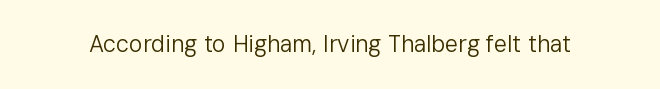
The type is set solid horizontally, with unmodified tracking. Words float on clear page, feet unadorned. A quiet, ordinary-to-light weight characterises the typeface. The type sits square on the baseline with zero lean.
